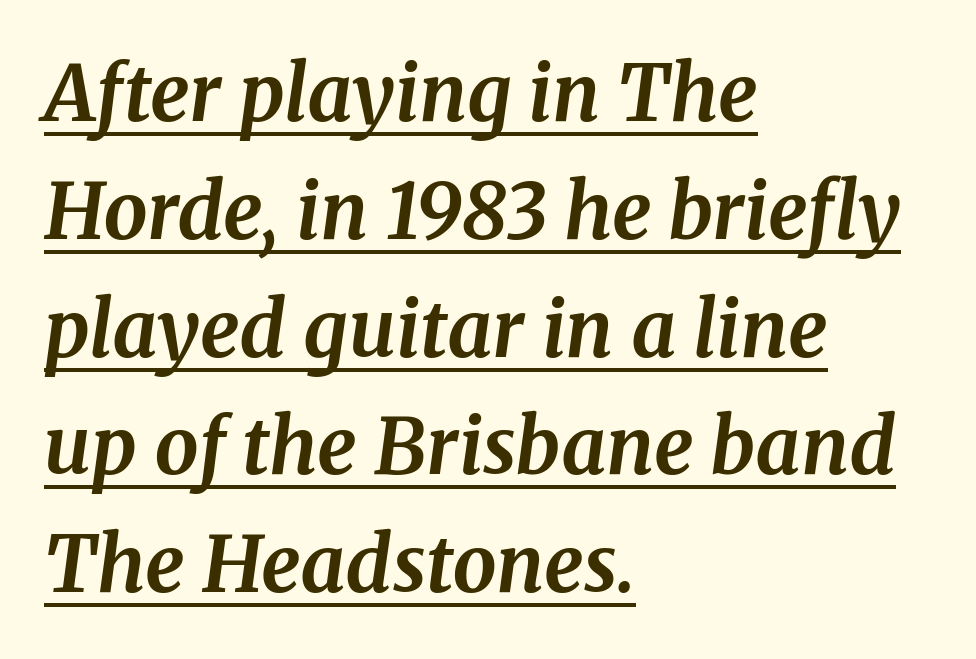
The image shows 78 px bold serif type, italic (leaning right); set left-aligned, normal line spacing (1.51x), normal letter spacing, underlined; medium stroke contrast and a medium x-height.
